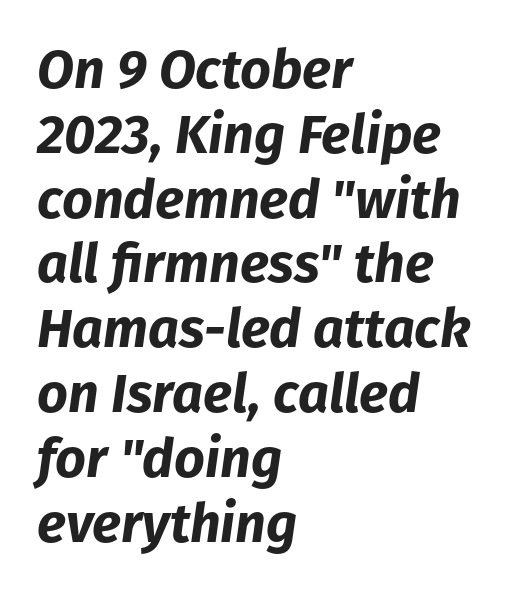
The image shows 54 px bold type, italic (leaning right); set left-aligned, line spacing 1.2x, normal letter spacing, not underlined; low stroke contrast and a medium x-height.
